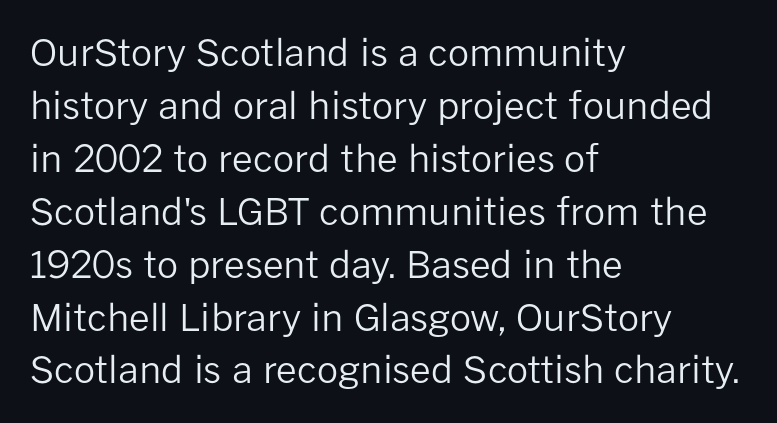
Regular leading. Stroke thickness stays within the range of a standard reading face or lighter. The passage is arranged the way most books set body copy — flush left. The rendering uses natural spacing where letterforms have individual widths. The face used here is a sans, in the tradition of grotesques and geometrics.
